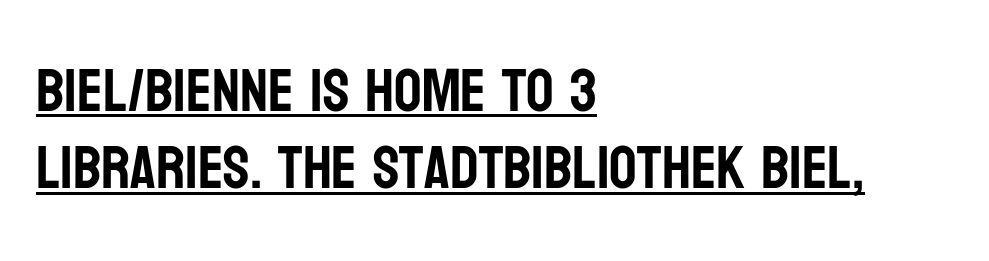
The gaps between neighbouring characters are ordinary and unremarkable. The lines in this sample share a left origin and differ only in where they stop. The face used here is proportionally spaced, like ordinary book or web type. The words here are underlined.
